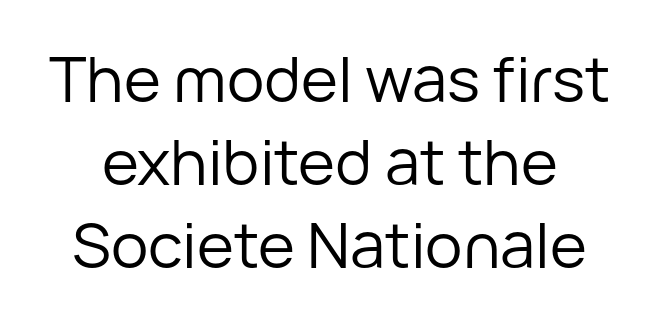
Q: Is the text bold? A: No.
Q: Is the text italic (slanted)? A: No, it is upright.
Q: Is the typeface a serif or a sans-serif typeface? A: Sans-serif.
Q: Is the text underlined? A: No.
Q: Is the spacing between letters normal or unusually wide? A: Normal.
Q: Is the spacing between lines tight, normal or loose? A: Normal.
Q: Width (condensed, normal, or wide)? A: Normal.
Q: Stroke contrast? A: Low.
Q: x-height? A: Medium.
Q: Monospaced? A: No.
